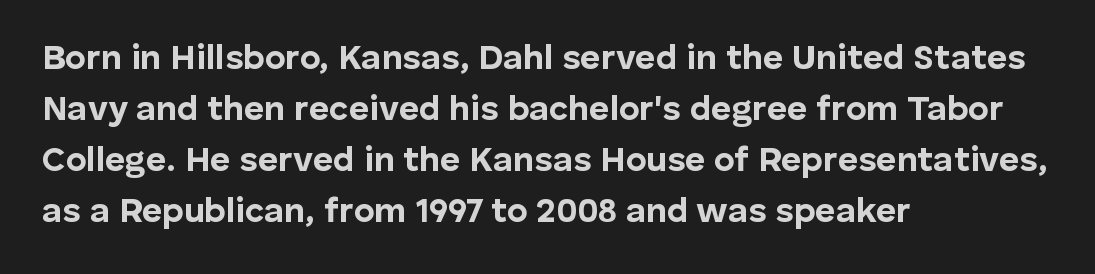
Q: Is the text bold? A: Yes.
Q: Is the text italic (slanted)? A: No, it is upright.
Q: Is the typeface a serif or a sans-serif typeface? A: Sans-serif.
Q: Is the text underlined? A: No.
Q: How is the paragraph aligned? A: Left-aligned.
Q: Is the spacing between letters normal or unusually wide? A: Normal.
Q: Is the spacing between lines tight, normal or loose? A: Normal.
Q: Width (condensed, normal, or wide)? A: Normal.
Q: Stroke contrast? A: Low.
Q: x-height? A: Medium.
Q: Monospaced? A: No.
